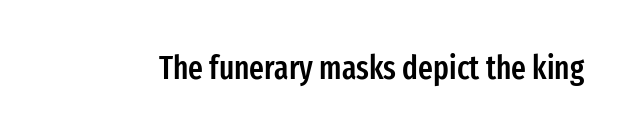
Q: Is the text bold? A: Semi-bold.
Q: Is the text italic (slanted)? A: No, it is upright.
Q: Is the typeface a serif or a sans-serif typeface? A: Sans-serif.
Q: Is the text underlined? A: No.
Q: Is the spacing between letters normal or unusually wide? A: Normal.
Q: Width (condensed, normal, or wide)? A: Condensed.
Q: Stroke contrast? A: Low.
Q: x-height? A: Medium.
Q: Monospaced? A: No.
